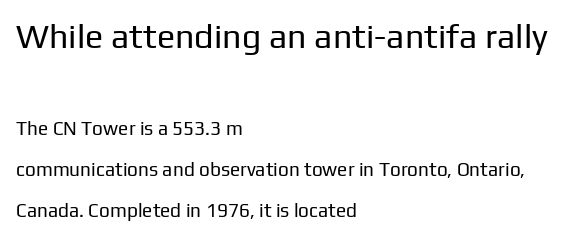
The image shows 34 px regular-weight sans-serif type, upright; set left-aligned, loose line spacing (2.17x), normal letter spacing, not underlined; the first (top) block is 1.79x larger; low stroke contrast and a medium x-height.
